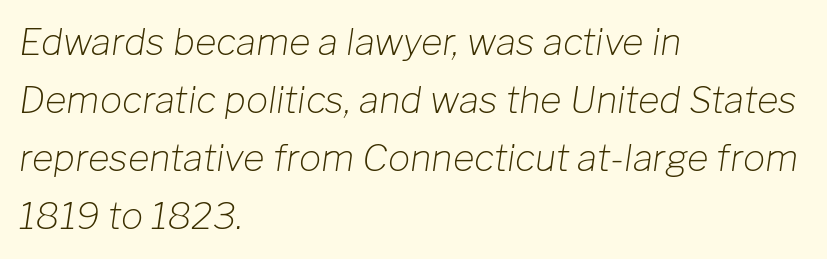
{"italic": "yes", "lean": "right", "slant_degrees": 8, "bold": "no", "weight": "light", "width": "normal", "stroke_contrast": "low", "x_height": "medium", "monospaced": "no", "underline": "no", "align": "left", "line_spacing": "normal", "line_spacing_ratio": 1.57, "letter_spacing": "normal", "letter_spacing_em": 0.0, "glyph_px": 37}
